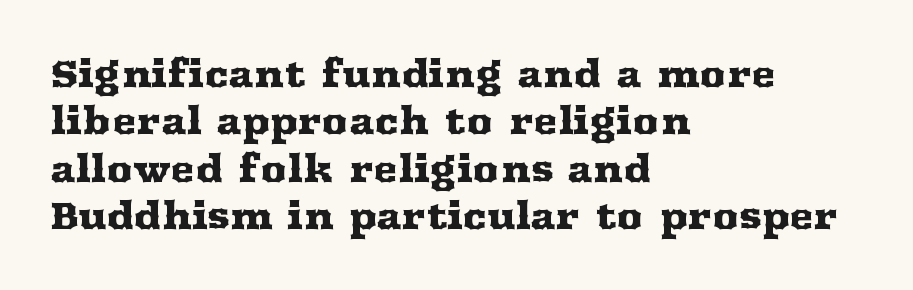
Q: Is the text italic (slanted)? A: No, it is upright.
Q: Is the typeface a serif or a sans-serif typeface? A: Serif.
Q: Is the text underlined? A: No.
Q: How is the paragraph aligned? A: Left-aligned.
Q: Is the spacing between letters normal or unusually wide? A: Normal.
Q: Is the spacing between lines tight, normal or loose? A: Normal.
Q: Width (condensed, normal, or wide)? A: Wide.
Q: Stroke contrast? A: Medium.
Q: x-height? A: Medium.
Q: Monospaced? A: No.
